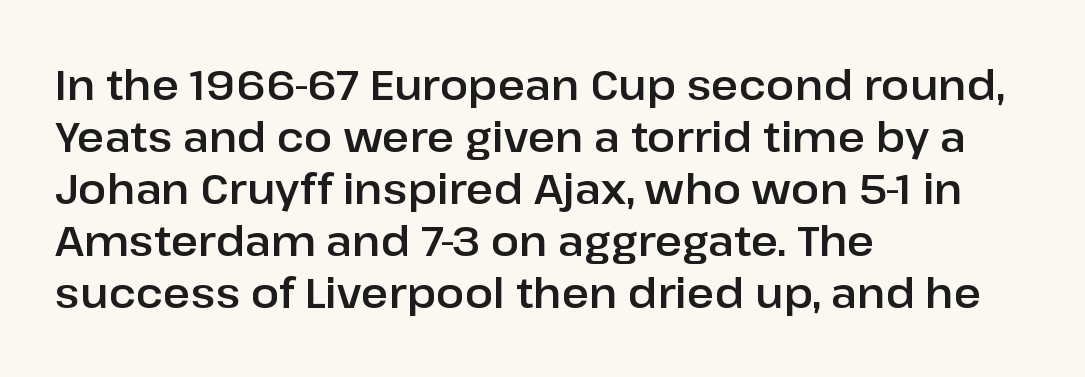
{"serif": "no", "italic": "no", "width": "normal", "stroke_contrast": "low", "x_height": "medium", "monospaced": "no", "underline": "no", "align": "left", "line_spacing_ratio": 1.24, "letter_spacing": "normal", "letter_spacing_em": 0.0, "glyph_px": 42}
